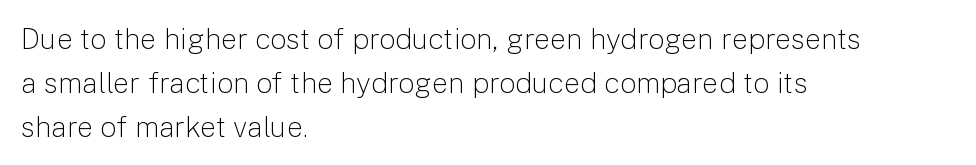
The image shows 29 px light sans-serif type, upright; set left-aligned, normal line spacing (1.51x), normal letter spacing, not underlined; low stroke contrast and a medium x-height.
